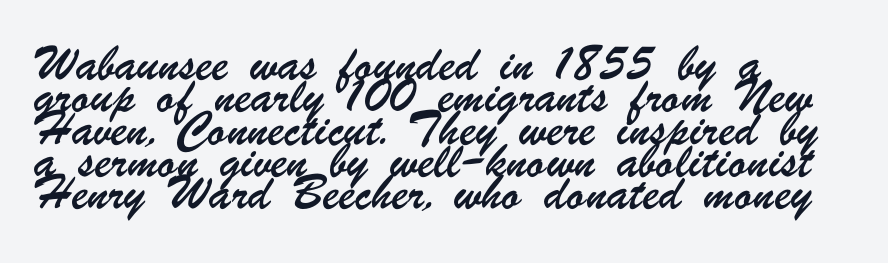
These lines are set flush left with a ragged right edge. Bare-footed words on every line. A typesetter would call this zero additional tracking. Quick note: interline space is typical.
